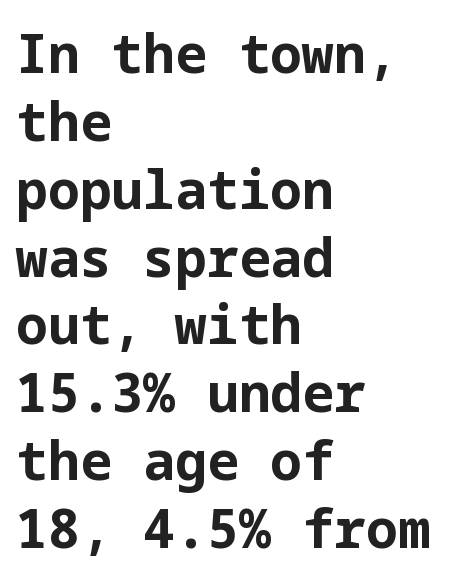
{"serif": "no", "italic": "no", "bold": "yes", "weight": "bold", "width": "normal", "stroke_contrast": "low", "x_height": "medium", "underline": "no", "align": "left", "line_spacing": "normal", "line_spacing_ratio": 1.28, "letter_spacing": "normal", "letter_spacing_em": 0.0, "glyph_px": 53}
